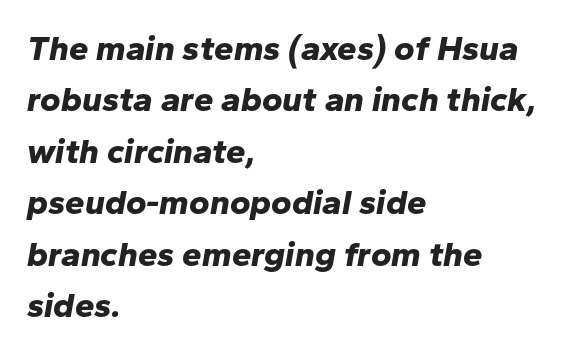
{"italic": "yes", "lean": "right", "slant_degrees": 10, "bold": "yes", "weight": "bold", "width": "normal", "stroke_contrast": "low", "x_height": "medium", "monospaced": "no", "underline": "no", "align": "left", "line_spacing": "normal", "line_spacing_ratio": 1.47, "letter_spacing": "normal", "letter_spacing_em": 0.0, "glyph_px": 35}
